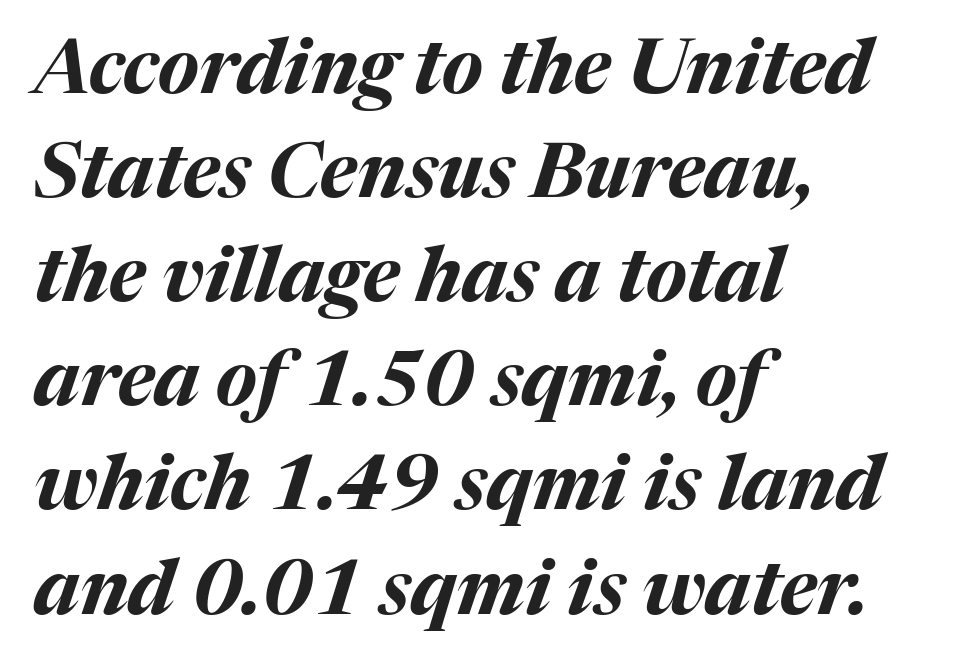
Casual observation: everything's shoved over to the left. Has an underline been added? It has not. Characters are canted at an angle relative to the baseline's perpendicular. The passage shown stacks its lines at a standard gap.
